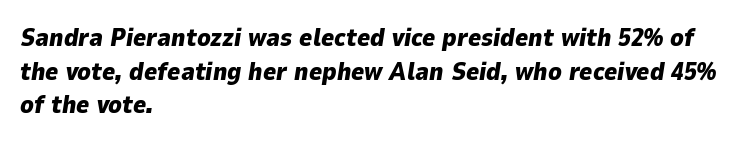
Q: Is the text bold? A: Yes.
Q: Is the text italic (slanted)? A: Yes, it leans right by about 9 degrees.
Q: Is the text underlined? A: No.
Q: How is the paragraph aligned? A: Left-aligned.
Q: Is the spacing between letters normal or unusually wide? A: Normal.
Q: Is the spacing between lines tight, normal or loose? A: Normal.
